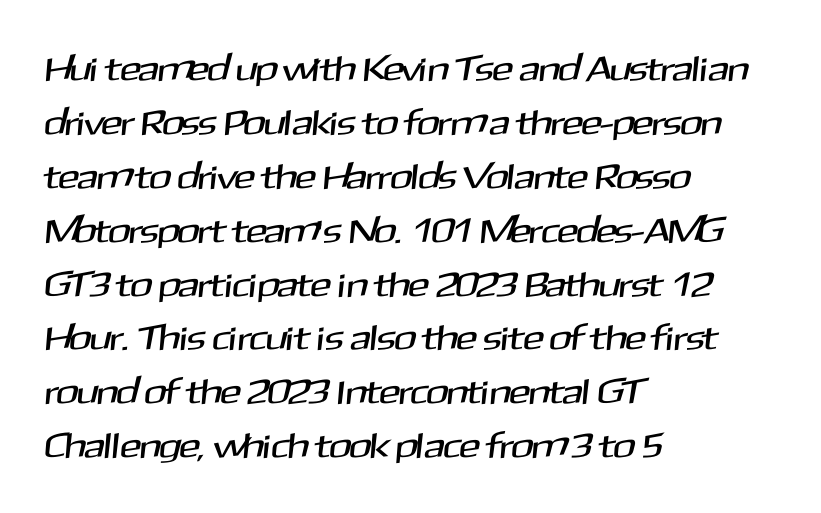
Nobody touched the tracking dial on this one. Descender tails drop into unmarked territory. This sample keeps an unexceptional amount of space between lines. Looks like regular typesetting: each glyph gets only the width it needs.
